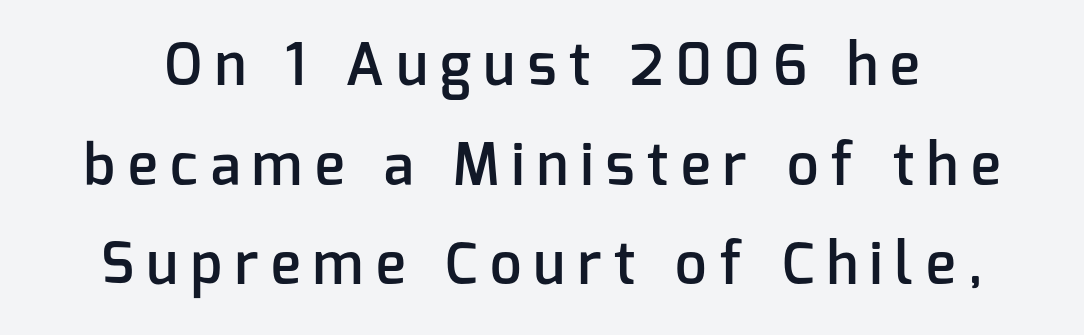
Only glyphs here, with clear space below each row. Type style note: lacks serifs. Varying glyph widths throughout — classic text-font behaviour. Typesetter's note: demi weight, one step under bold. Tracking value appears strongly positive — letters spread wide. Posture: straight, roman, zero tilt.
